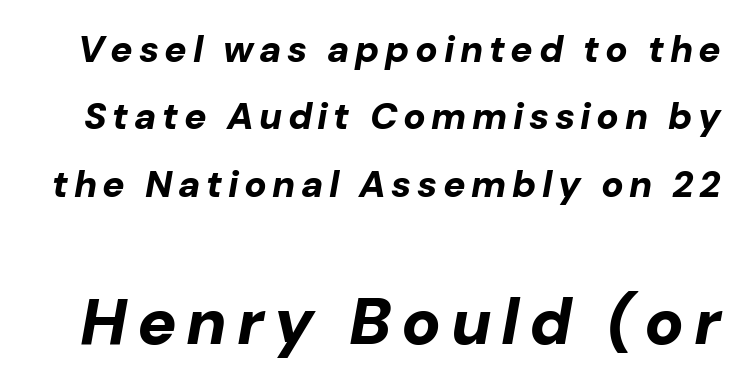
The image shows 65 px bold type, italic (leaning right); set line spacing 1.82x, not underlined; the second (bottom) block is 1.76x larger; low stroke contrast and a medium x-height.
